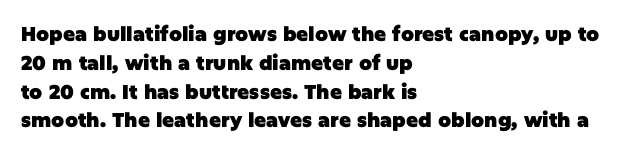
{"italic": "no", "bold": "yes", "underline": "no", "align": "left", "line_spacing": "normal", "line_spacing_ratio": 1.44, "letter_spacing": "normal", "letter_spacing_em": 0.0, "glyph_px": 20}
